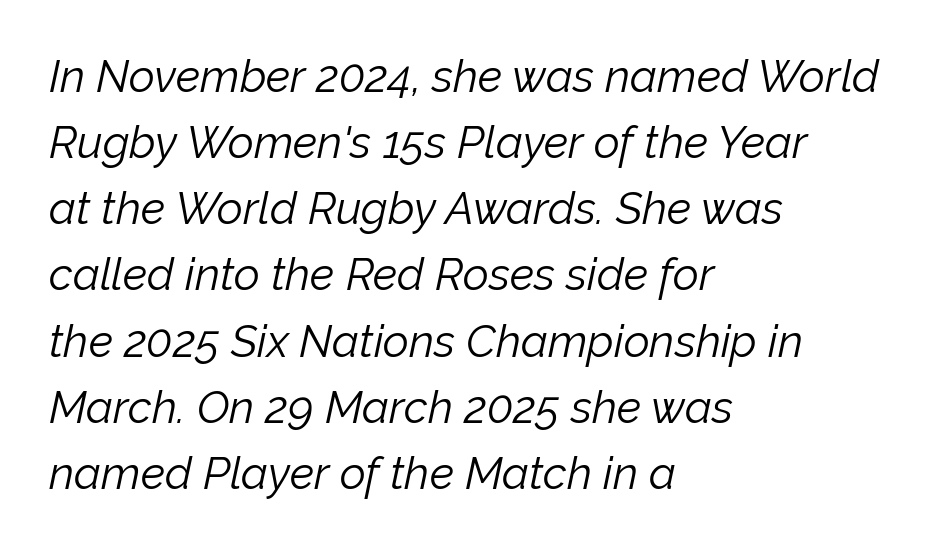
{"italic": "yes", "lean": "right", "slant_degrees": 12, "bold": "no", "weight": "light", "width": "normal", "stroke_contrast": "low", "x_height": "medium", "monospaced": "no", "underline": "no", "align": "left", "line_spacing": "normal", "line_spacing_ratio": 1.47, "letter_spacing": "normal", "letter_spacing_em": 0.0, "glyph_px": 45}
